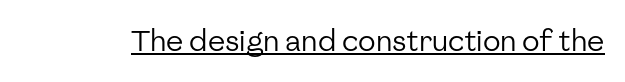
These characters rest on top of a visible drawn line. Ordinary non-slanted type is in use. Is this a heavy cut? Hardly; it is regular or lighter. Here the glyphs are tracked normally, forming tight word shapes.
